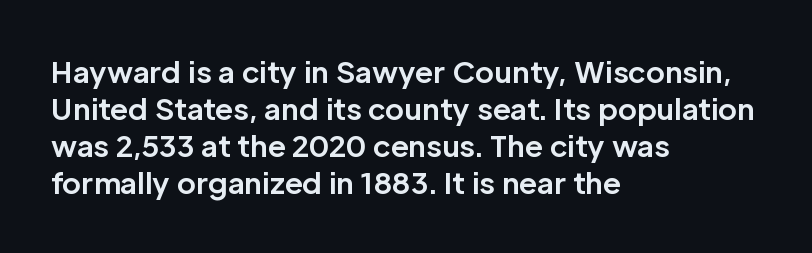
Q: Is the text bold? A: Yes.
Q: Is the text italic (slanted)? A: No, it is upright.
Q: Is the typeface a serif or a sans-serif typeface? A: Sans-serif.
Q: Is the text underlined? A: No.
Q: How is the paragraph aligned? A: Left-aligned.
Q: Is the spacing between letters normal or unusually wide? A: Normal.
Q: Is the spacing between lines tight, normal or loose? A: Normal.
Q: Width (condensed, normal, or wide)? A: Normal.
Q: Stroke contrast? A: Low.
Q: x-height? A: Medium.
Q: Monospaced? A: No.
